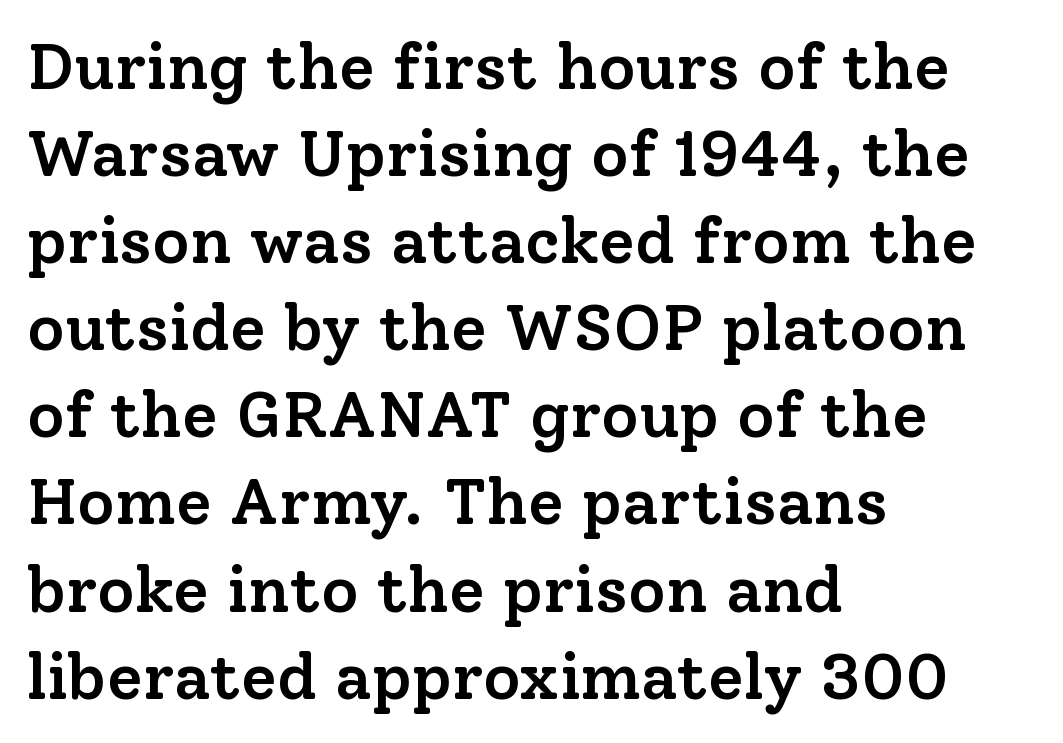
The image shows 65 px semibold serif type, upright; set left-aligned, normal line spacing (1.34x), normal letter spacing, not underlined; low stroke contrast and a medium x-height.
